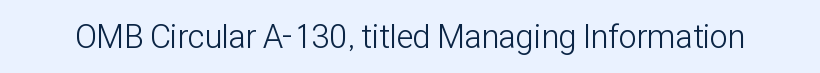
{"serif": "no", "italic": "no", "bold": "no", "weight": "light", "width": "condensed", "stroke_contrast": "low", "x_height": "medium", "monospaced": "no", "underline": "no", "letter_spacing": "normal", "letter_spacing_em": 0.0, "glyph_px": 33}
